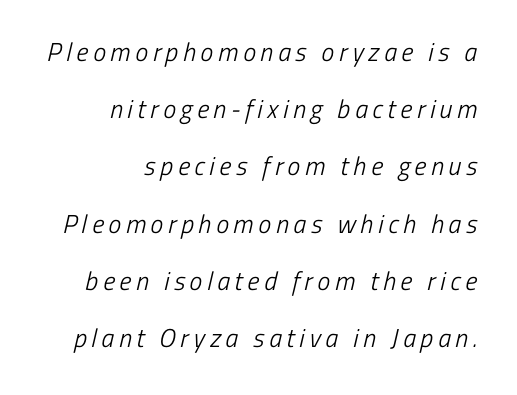
Unbolded letterforms with no extra heft. The strip under each line holds only bare page. Right-aligned paragraph, ragged on the left. Successive baselines arrive slowly, with a big drop between each.
